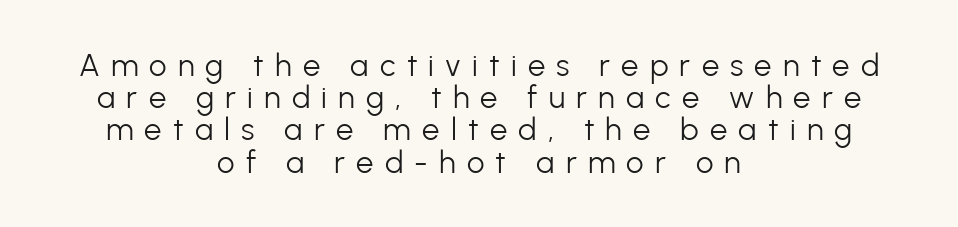
Each line is balanced around a shared central axis. Do the characters align in a grid? No, the font is proportional. Is there any slant? The stems are plumb. To sum up the face: it is a sans, with no serifs. Between one letter and the next there's a generous, obvious gap. A typesetter would call this leading minimal, almost set solid.
